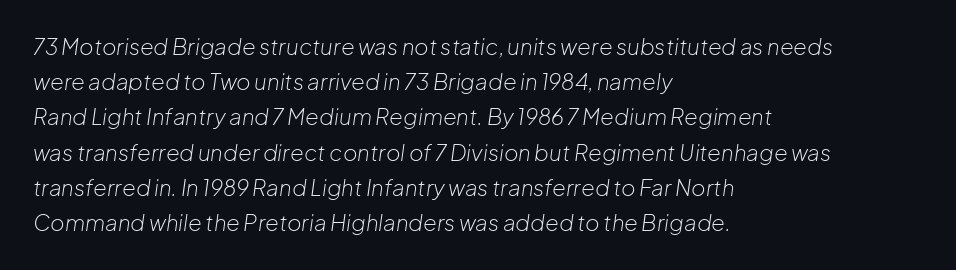
{"italic": "yes", "lean": "right", "slant_degrees": 8, "bold": "no", "underline": "no", "align": "left", "line_spacing": "normal", "line_spacing_ratio": 1.6, "letter_spacing": "normal", "letter_spacing_em": 0.0, "glyph_px": 22}
